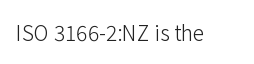
Q: Is the text bold? A: No.
Q: Is the text italic (slanted)? A: No, it is upright.
Q: Is the text underlined? A: No.
Q: Is the spacing between letters normal or unusually wide? A: Normal.
